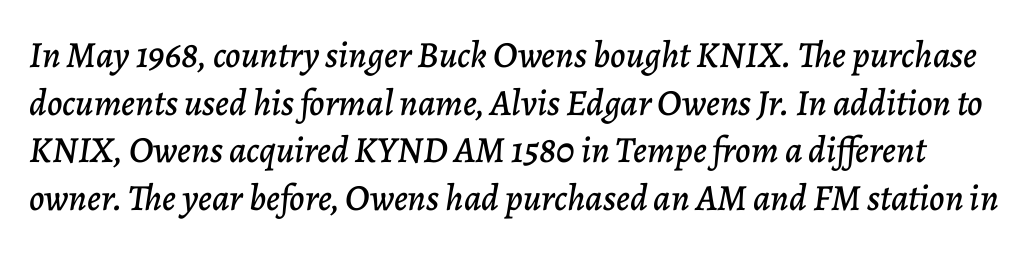
{"italic": "yes", "lean": "right", "slant_degrees": 7, "width": "normal", "stroke_contrast": "low", "x_height": "medium", "monospaced": "no", "underline": "no", "line_spacing": "normal", "line_spacing_ratio": 1.29, "letter_spacing": "normal", "letter_spacing_em": 0.0, "glyph_px": 37}
